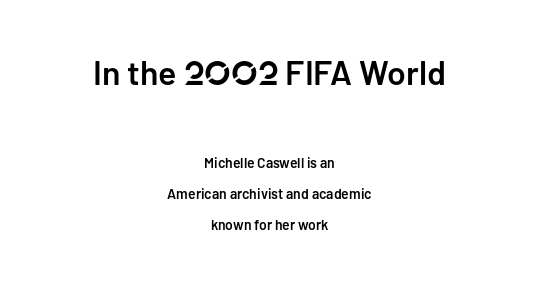
Does the lettering tilt? It doesn't — this is upright. Nothing unusual about the tracking: characters are spaced as the font intends. The passage shown is typeset with a sans-serif family. Whoever set this chose breathing room over compactness in the vertical rhythm. Does the weight exceed regular? Yes, but only to semibold. The setting favours the middle, as headings and verse often do.
